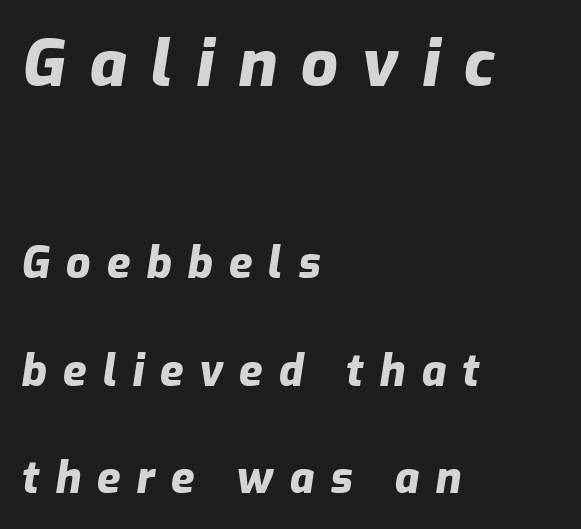
Q: Is the text bold? A: Yes.
Q: Is the text italic (slanted)? A: Yes, it leans right by about 9 degrees.
Q: Is the text underlined? A: No.
Q: How is the paragraph aligned? A: Left-aligned.
Q: Is the spacing between letters normal or unusually wide? A: Unusually wide.
Q: Is the spacing between lines tight, normal or loose? A: Loose.
Q: Which block of text is set in a larger size, the first (top) or the second (bottom)? A: The first (top) one.
Q: Width (condensed, normal, or wide)? A: Normal.
Q: Stroke contrast? A: Low.
Q: x-height? A: Medium.
Q: Monospaced? A: No.
